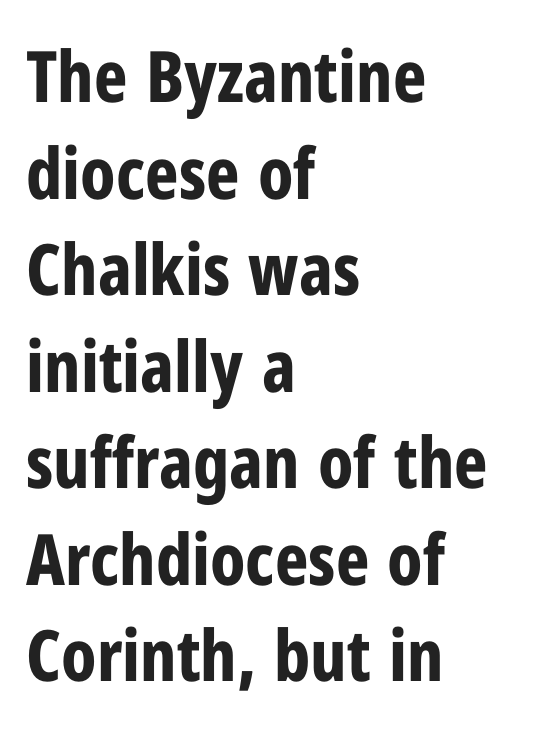
The image shows 71 px bold, condensed sans-serif type, upright; set left-aligned, normal line spacing (1.36x), normal letter spacing, not underlined; low stroke contrast and a medium x-height.
